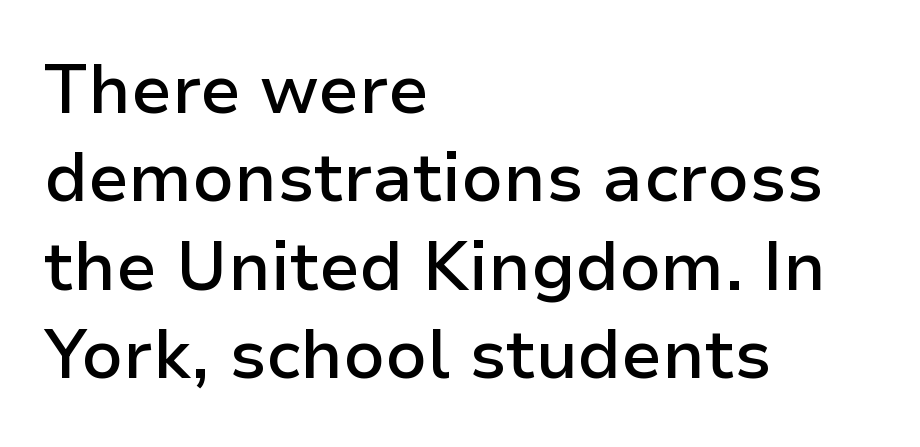
The image shows 68 px semibold sans-serif type, upright; set left-aligned, normal line spacing (1.3x), normal letter spacing, not underlined; low stroke contrast and a medium x-height.
